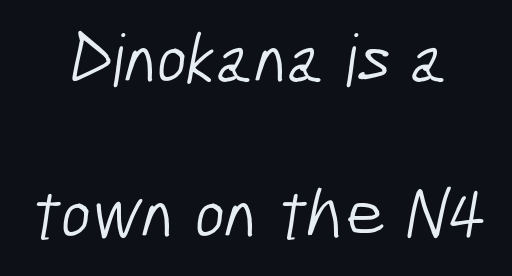
Glance below the letters and you will spot only blank space. You could not count columns in this text — the font is proportionally spaced. The font is comparable to plain body text, perhaps lighter. This sample uses plain, unmodified letter spacing. Notice the wide empty band between every row — that's loose leading. Compared with a flush-left layout, this one balances lines on the center instead.
